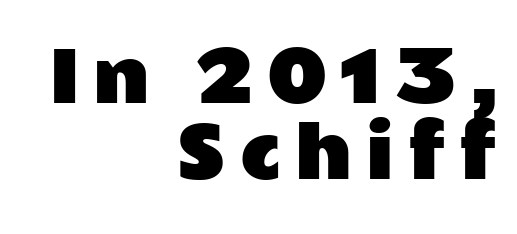
Q: Is the text italic (slanted)? A: No, it is upright.
Q: Is the typeface a serif or a sans-serif typeface? A: Sans-serif.
Q: Is the text underlined? A: No.
Q: How is the paragraph aligned? A: Right-aligned.
Q: Is the spacing between letters normal or unusually wide? A: Unusually wide.
Q: Is the spacing between lines tight, normal or loose? A: Tight.
Q: Width (condensed, normal, or wide)? A: Wide.
Q: Stroke contrast? A: Low.
Q: x-height? A: Medium.
Q: Monospaced? A: No.
